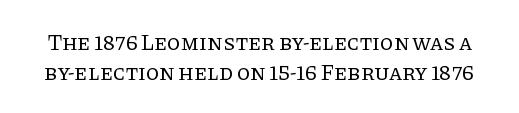
{"italic": "no", "bold": "no", "underline": "no", "line_spacing": "normal", "line_spacing_ratio": 1.38, "letter_spacing": "normal", "letter_spacing_em": 0.0, "glyph_px": 22}
